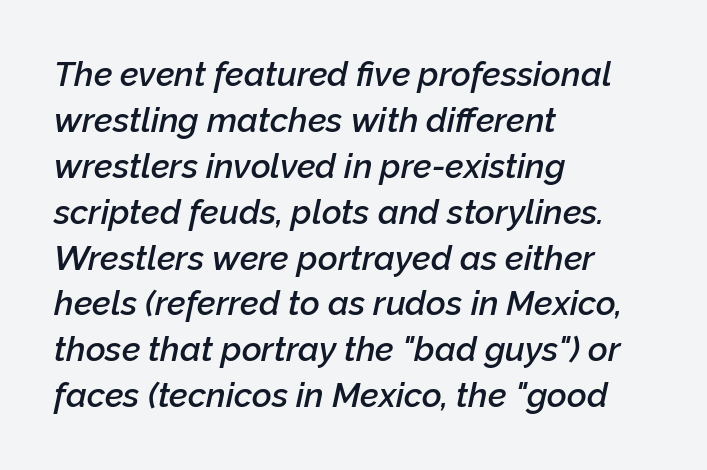
The image shows 34 px semibold type, italic (leaning right); set left-aligned, normal line spacing (1.35x), normal letter spacing, not underlined; low stroke contrast and a medium x-height.
